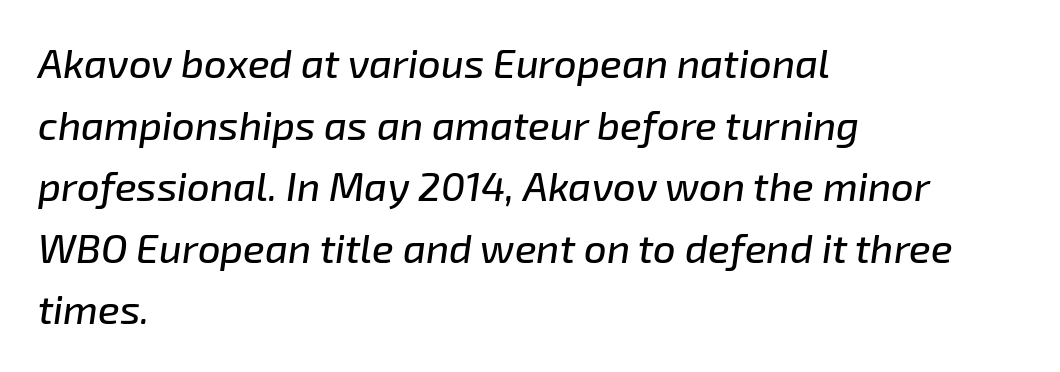
Q: Is the text italic (slanted)? A: Yes, it leans right by about 8 degrees.
Q: Is the text underlined? A: No.
Q: How is the paragraph aligned? A: Left-aligned.
Q: Is the spacing between letters normal or unusually wide? A: Normal.
Q: Is the spacing between lines tight, normal or loose? A: Normal.
Q: Width (condensed, normal, or wide)? A: Normal.
Q: Stroke contrast? A: Low.
Q: x-height? A: Medium.
Q: Monospaced? A: No.
